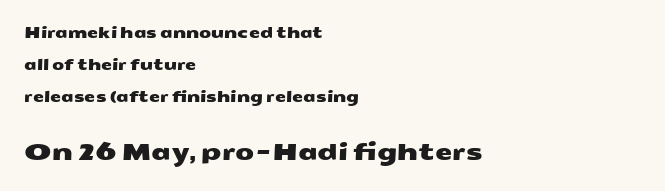
The words here are not underlined. Which chunk is bigger? The second one — the bottom block dwarfs the top. The rendering anchors every line to the left-hand side. The face used here is rendered with its standard letterfit.
